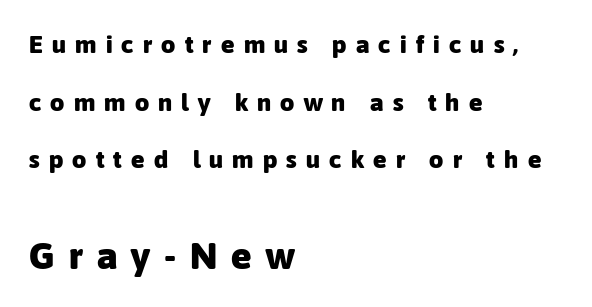
Q: Is the text bold? A: Yes.
Q: Is the text italic (slanted)? A: No, it is upright.
Q: Is the typeface a serif or a sans-serif typeface? A: Sans-serif.
Q: Is the text underlined? A: No.
Q: How is the paragraph aligned? A: Left-aligned.
Q: Is the spacing between letters normal or unusually wide? A: Unusually wide.
Q: Is the spacing between lines tight, normal or loose? A: Loose.
Q: Which block of text is set in a larger size, the first (top) or the second (bottom)? A: The second (bottom) one.
Q: Width (condensed, normal, or wide)? A: Normal.
Q: Stroke contrast? A: Low.
Q: x-height? A: Medium.
Q: Monospaced? A: No.
